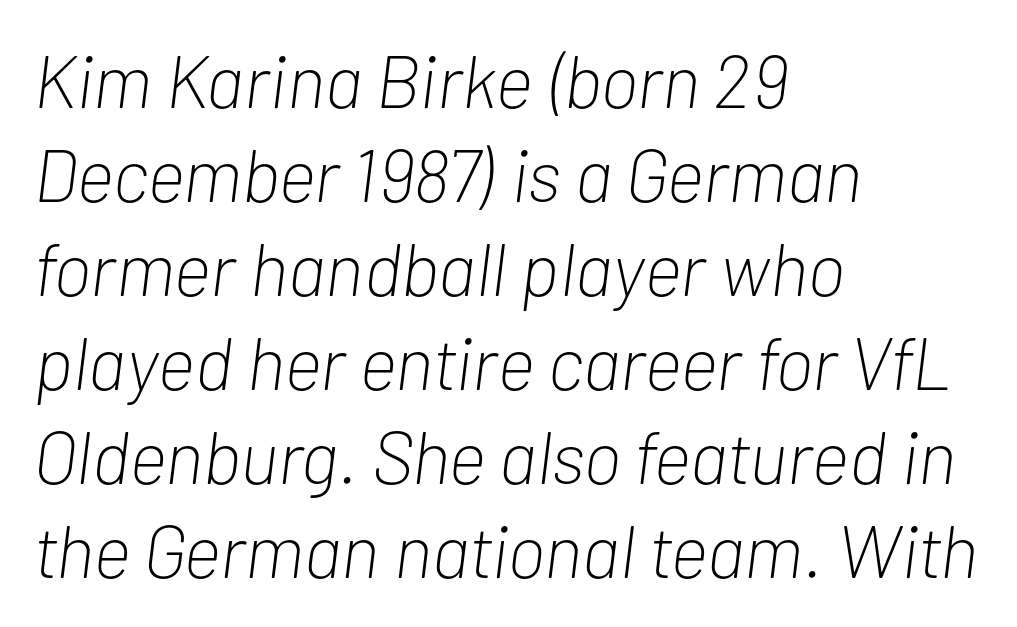
The image shows 74 px light, condensed type, italic (leaning right); set left-aligned, normal line spacing (1.27x), normal letter spacing, not underlined; low stroke contrast and a medium x-height.
